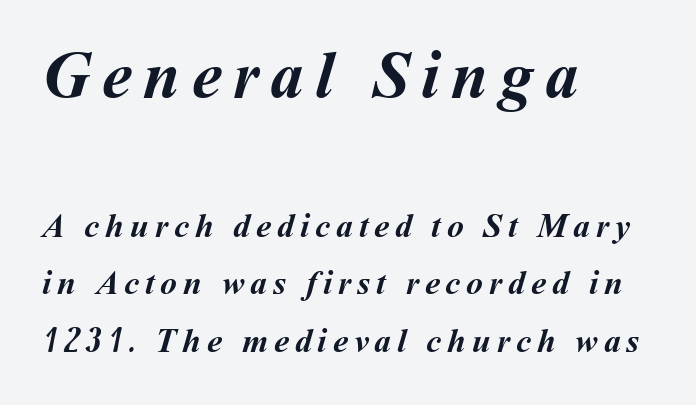
{"bold": "yes", "weight": "semibold", "width": "normal", "stroke_contrast": "medium", "x_height": "medium", "monospaced": "no", "underline": "no", "align": "left", "line_spacing": "normal", "line_spacing_ratio": 1.69, "larger_block": "first", "size_ratio": 1.97, "glyph_px": 67}
